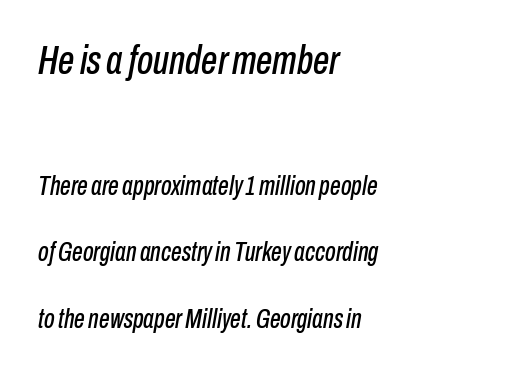
This rendering leaves character spacing at its baseline value. Looks like regular typesetting: each glyph gets only the width it needs. Which margin do the lines hug? The left one — the right edge is uneven. Two sizes are in play, and the larger belongs to the first block. Beneath every word, the page is bare.
